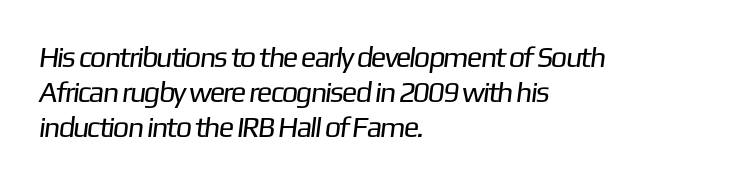
Q: Is the text bold? A: No.
Q: Is the typeface a serif or a sans-serif typeface? A: Sans-serif.
Q: Is the text underlined? A: No.
Q: How is the paragraph aligned? A: Left-aligned.
Q: Is the spacing between letters normal or unusually wide? A: Normal.
Q: Width (condensed, normal, or wide)? A: Normal.
Q: Stroke contrast? A: Low.
Q: x-height? A: Medium.
Q: Monospaced? A: No.
